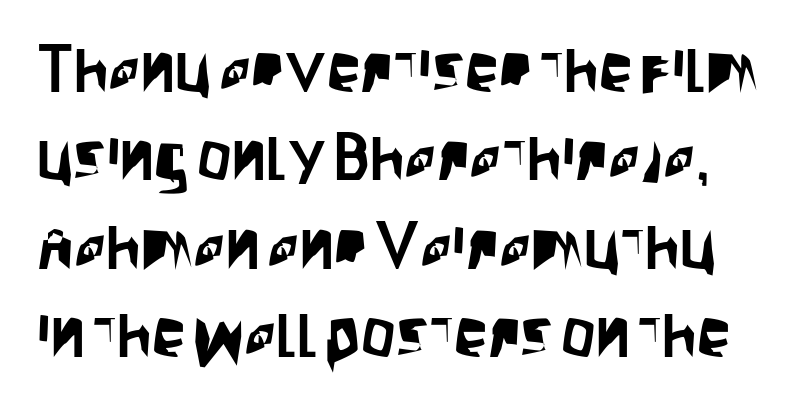
Nope, no serifs anywhere on these letters. Glyph-to-glyph distance matches everyday printed text. The glyphs are unaccompanied by any horizontal stroke below them. Do the characters align in a grid? No, the font is proportional. Posture: vertical.
